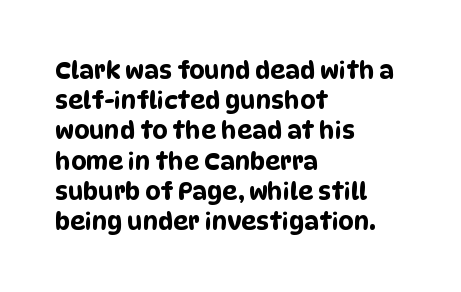
Each new line begins a customary step beneath the previous one. This rendering features lettering with no underline. This rendering uses left alignment, leaving the right contour irregular. How are the letters spaced? Ordinarily, with no added tracking.
